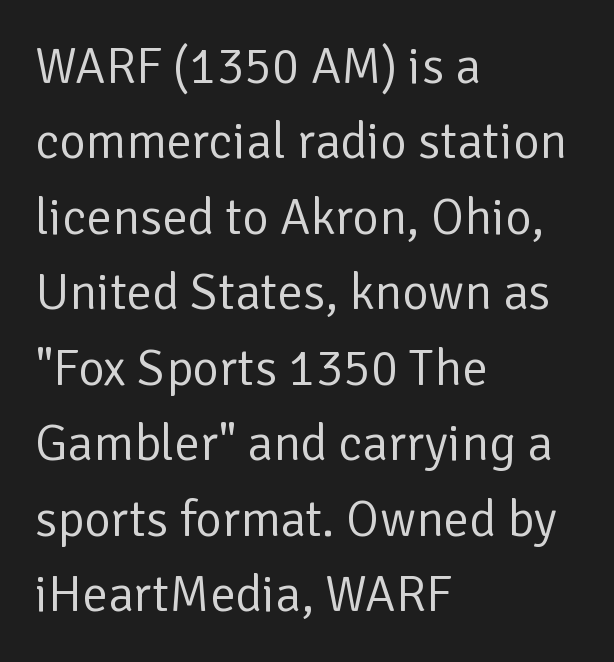
{"serif": "no", "italic": "no", "bold": "no", "weight": "regular", "width": "normal", "stroke_contrast": "low", "x_height": "medium", "monospaced": "no", "underline": "no", "align": "left", "line_spacing": "normal", "line_spacing_ratio": 1.48, "letter_spacing": "normal", "letter_spacing_em": 0.0, "glyph_px": 51}
